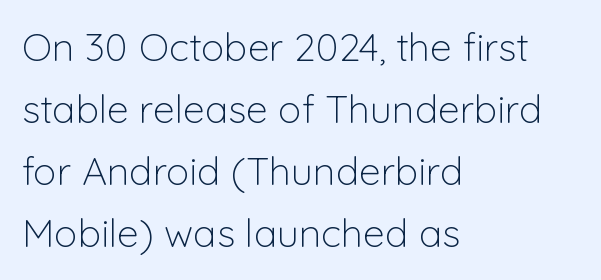
Q: Is the text bold? A: No.
Q: Is the text italic (slanted)? A: No, it is upright.
Q: Is the typeface a serif or a sans-serif typeface? A: Sans-serif.
Q: Is the text underlined? A: No.
Q: How is the paragraph aligned? A: Left-aligned.
Q: Is the spacing between letters normal or unusually wide? A: Normal.
Q: Is the spacing between lines tight, normal or loose? A: Normal.
Q: Width (condensed, normal, or wide)? A: Normal.
Q: Stroke contrast? A: Low.
Q: x-height? A: Medium.
Q: Monospaced? A: No.
